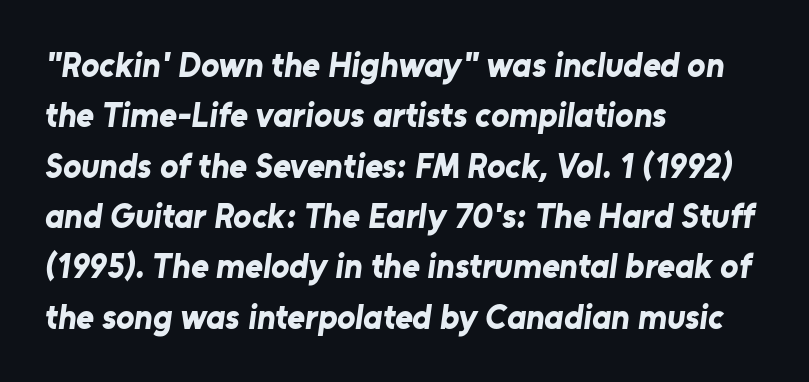
Q: Is the text bold? A: Yes.
Q: Is the typeface a serif or a sans-serif typeface? A: Sans-serif.
Q: Is the text underlined? A: No.
Q: How is the paragraph aligned? A: Left-aligned.
Q: Is the spacing between letters normal or unusually wide? A: Normal.
Q: Is the spacing between lines tight, normal or loose? A: Normal.
Q: Width (condensed, normal, or wide)? A: Normal.
Q: Stroke contrast? A: Low.
Q: x-height? A: Medium.
Q: Monospaced? A: No.
